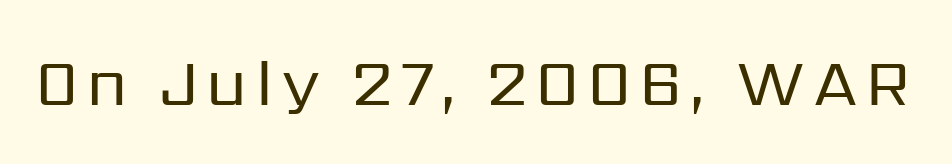
Q: Is the text bold? A: No.
Q: Is the text italic (slanted)? A: No, it is upright.
Q: Is the typeface a serif or a sans-serif typeface? A: Sans-serif.
Q: Is the text underlined? A: No.
Q: Width (condensed, normal, or wide)? A: Normal.
Q: Stroke contrast? A: Low.
Q: x-height? A: Medium.
Q: Monospaced? A: No.
